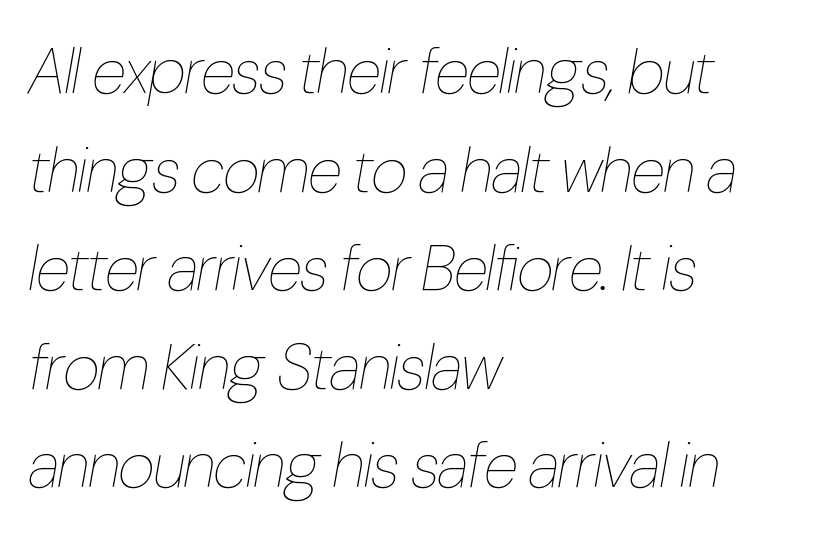
{"italic": "yes", "lean": "right", "slant_degrees": 10, "bold": "no", "weight": "thin", "width": "condensed", "stroke_contrast": "low", "x_height": "medium", "monospaced": "no", "underline": "no", "align": "left", "line_spacing": "normal", "line_spacing_ratio": 1.54, "letter_spacing": "normal", "letter_spacing_em": 0.0, "glyph_px": 64}
